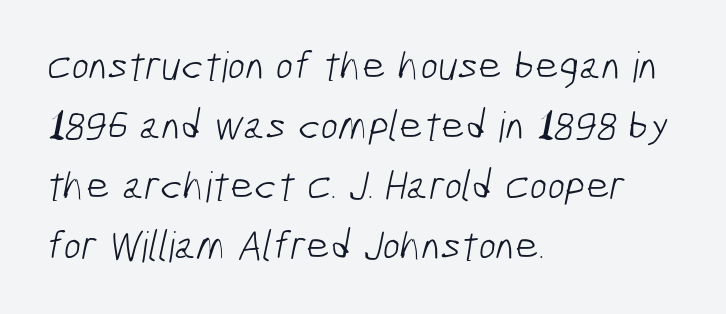
{"serif": "no", "bold": "no", "weight": "light", "width": "condensed", "stroke_contrast": "low", "x_height": "medium", "monospaced": "no", "underline": "no", "align": "left", "line_spacing": "normal", "line_spacing_ratio": 1.43, "letter_spacing": "normal", "letter_spacing_em": 0.0, "glyph_px": 42}
